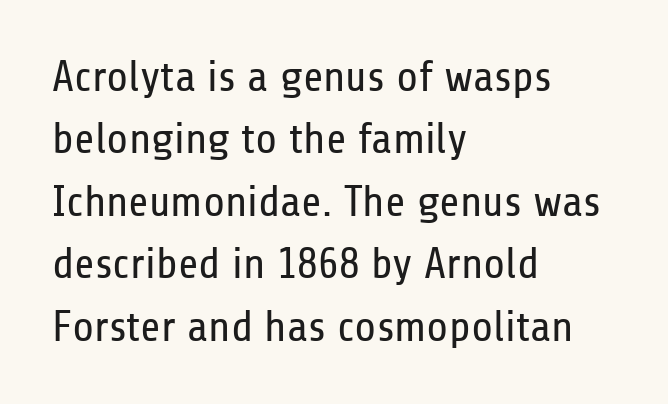
Character widths vary here, with narrow letters taking less room than wide ones. Grotesque or geometric, the face here clearly has no serifs. The font is comparable to plain body text, perhaps lighter. The rows are spaced the way most documents space them. These lines stack with their left ends in a neat column.
